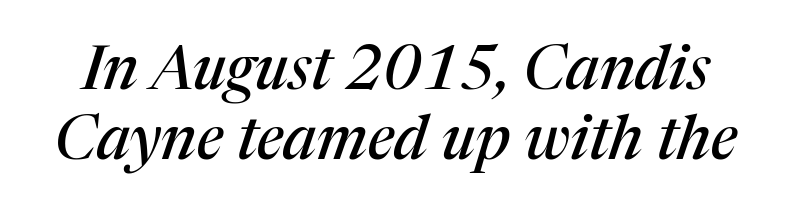
{"serif": "yes", "italic": "yes", "lean": "right", "slant_degrees": 17, "width": "normal", "stroke_contrast": "medium", "x_height": "medium", "monospaced": "no", "underline": "no", "line_spacing": "tight", "line_spacing_ratio": 1.14, "letter_spacing": "normal", "letter_spacing_em": 0.0, "glyph_px": 61}
